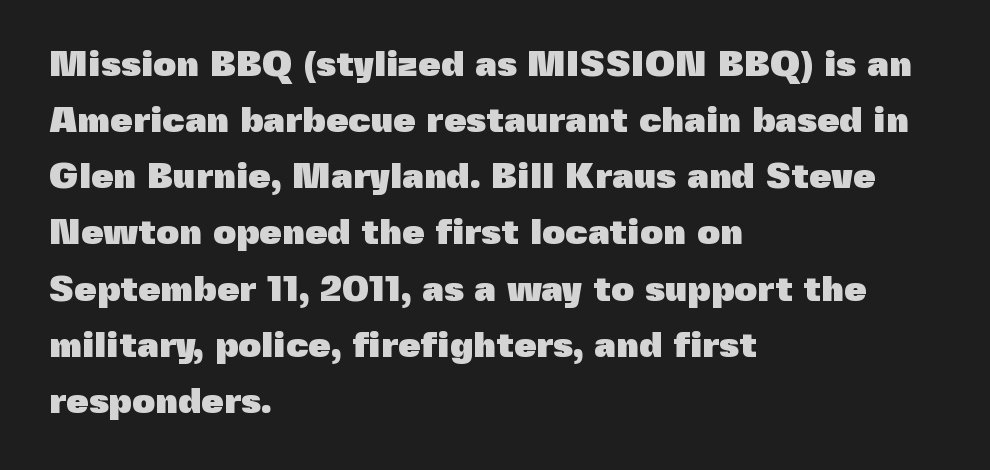
{"serif": "no", "italic": "no", "bold": "yes", "weight": "heavy", "width": "normal", "x_height": "medium", "monospaced": "no", "underline": "no", "align": "left", "line_spacing": "normal", "line_spacing_ratio": 1.56, "letter_spacing": "normal", "letter_spacing_em": 0.0, "glyph_px": 36}
